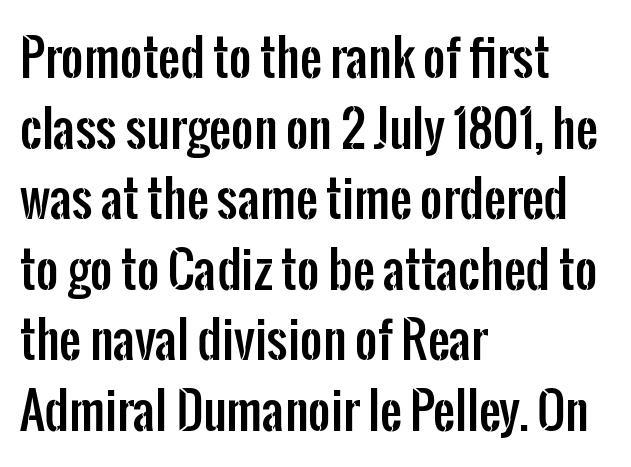
Q: Is the text italic (slanted)? A: No, it is upright.
Q: Is the typeface a serif or a sans-serif typeface? A: Sans-serif.
Q: Is the text underlined? A: No.
Q: How is the paragraph aligned? A: Left-aligned.
Q: Is the spacing between letters normal or unusually wide? A: Normal.
Q: Is the spacing between lines tight, normal or loose? A: Normal.
Q: Width (condensed, normal, or wide)? A: Condensed.
Q: Stroke contrast? A: Low.
Q: x-height? A: Medium.
Q: Monospaced? A: No.
